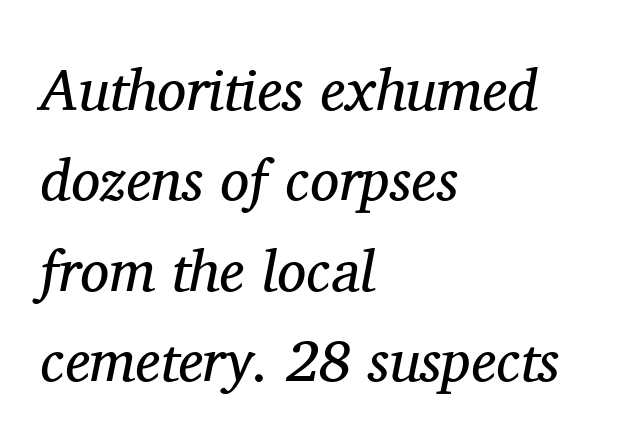
The image shows 58 px regular-weight serif type, italic (leaning right); set left-aligned, normal line spacing (1.56x), normal letter spacing, not underlined; medium stroke contrast and a medium x-height.
